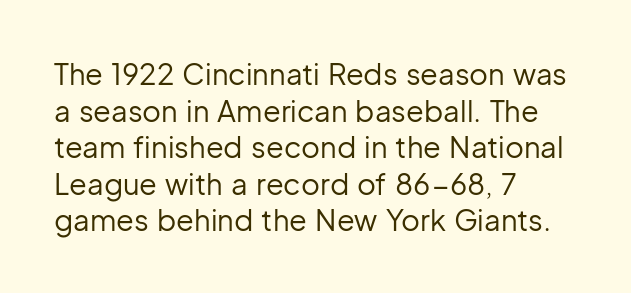
The image shows 29 px regular-weight sans-serif type, upright; set left-aligned, normal line spacing (1.26x), normal letter spacing, not underlined; low stroke contrast and a medium x-height.
